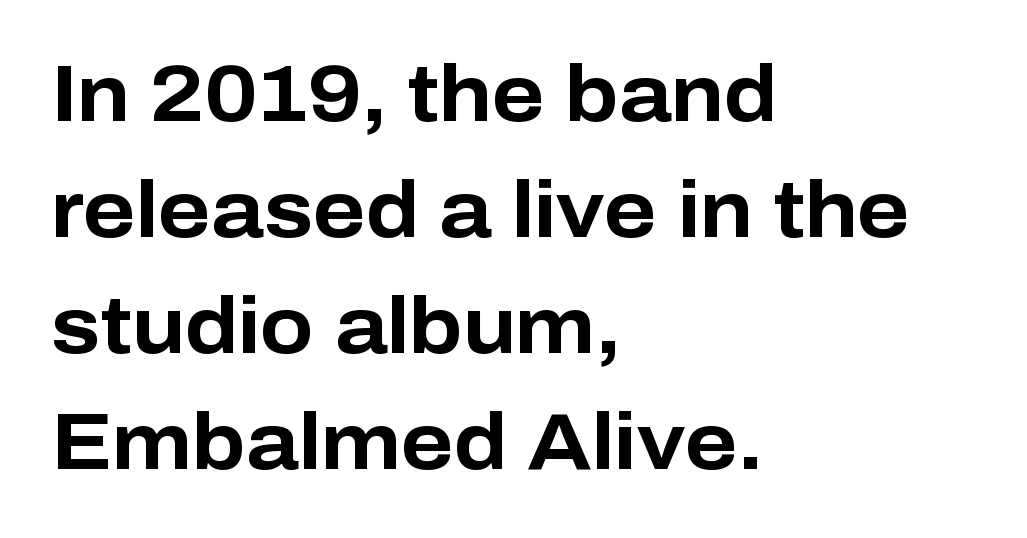
{"serif": "no", "italic": "no", "bold": "yes", "weight": "bold", "width": "normal", "stroke_contrast": "low", "x_height": "medium", "monospaced": "no", "underline": "no", "align": "left", "line_spacing": "normal", "line_spacing_ratio": 1.47, "letter_spacing": "normal", "letter_spacing_em": 0.0, "glyph_px": 79}
